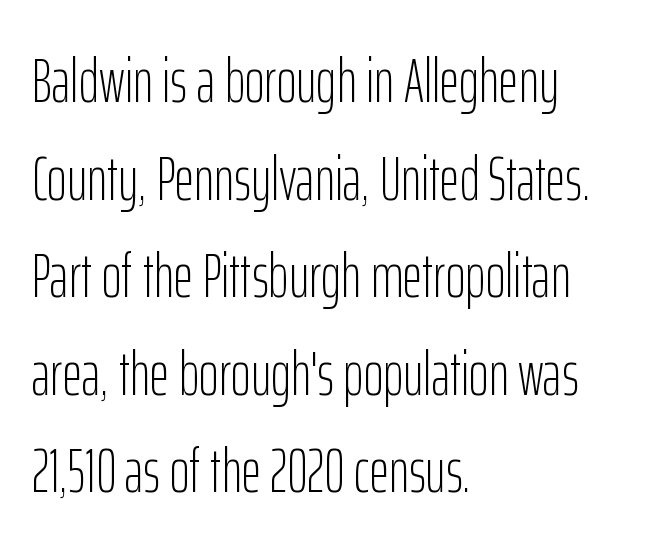
This sample keeps an unexceptional amount of space between lines. Do the letters lean? They stand straight. Casual observation: everything's shoved over to the left. Weight class: somewhere from thin through regular.
